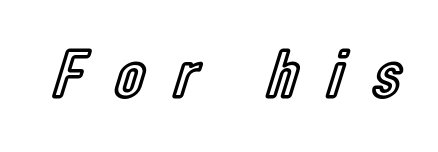
Beneath every word, the page is bare. These lines have a slow, spaced-out rhythm from letter to letter. The rendering uses natural spacing where letterforms have individual widths.
